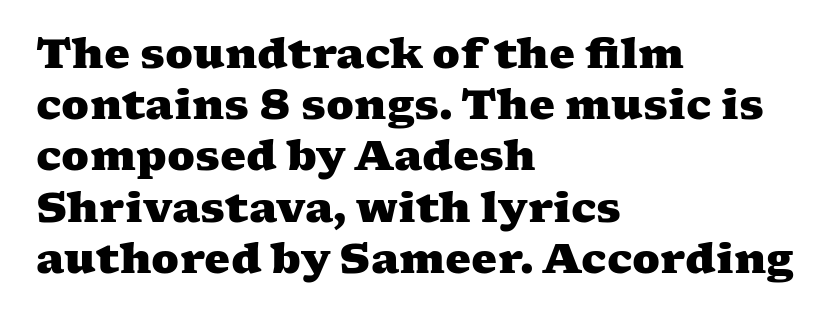
Q: Is the text bold? A: Yes.
Q: Is the typeface a serif or a sans-serif typeface? A: Serif.
Q: Is the text underlined? A: No.
Q: How is the paragraph aligned? A: Left-aligned.
Q: Is the spacing between letters normal or unusually wide? A: Normal.
Q: Is the spacing between lines tight, normal or loose? A: Normal.
Q: Width (condensed, normal, or wide)? A: Wide.
Q: Stroke contrast? A: Medium.
Q: x-height? A: Medium.
Q: Monospaced? A: No.
